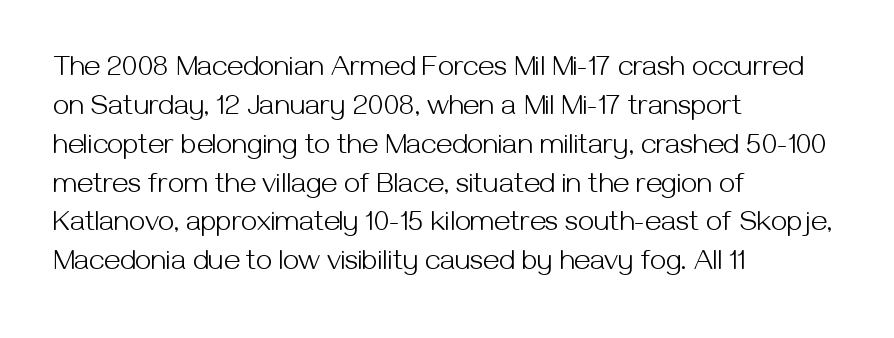
Q: Is the text bold? A: No.
Q: Is the text italic (slanted)? A: No, it is upright.
Q: Is the typeface a serif or a sans-serif typeface? A: Sans-serif.
Q: Is the text underlined? A: No.
Q: How is the paragraph aligned? A: Left-aligned.
Q: Is the spacing between letters normal or unusually wide? A: Normal.
Q: Is the spacing between lines tight, normal or loose? A: Normal.
Q: Width (condensed, normal, or wide)? A: Normal.
Q: Stroke contrast? A: Medium.
Q: x-height? A: Medium.
Q: Monospaced? A: No.
